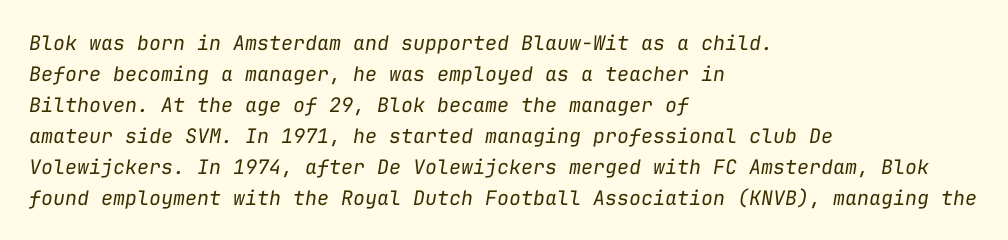
The image shows 20 px text type, italic (leaning right); set left-aligned, normal line spacing (1.55x), normal letter spacing, not underlined.
